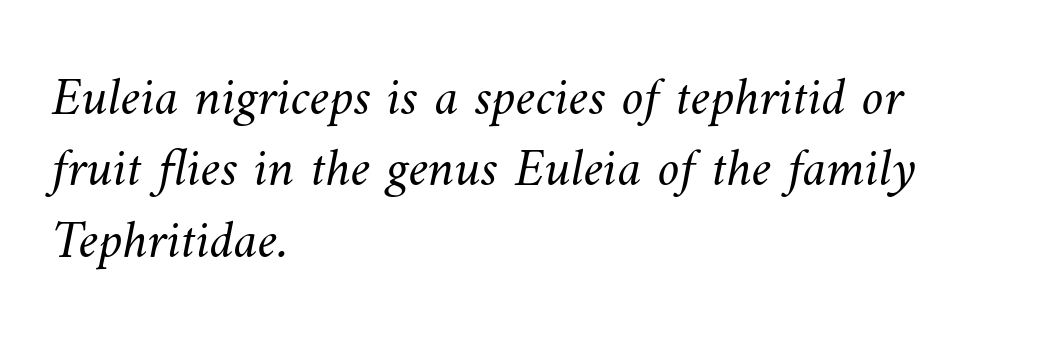
{"bold": "no", "weight": "light", "width": "normal", "stroke_contrast": "medium", "x_height": "small", "monospaced": "no", "underline": "no", "align": "left", "line_spacing": "normal", "line_spacing_ratio": 1.3, "letter_spacing": "normal", "letter_spacing_em": 0.0, "glyph_px": 55}
